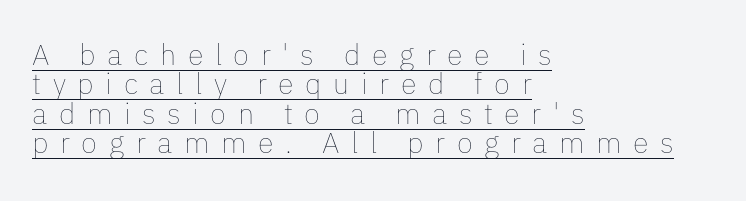
Q: Is the text bold? A: No.
Q: Is the text italic (slanted)? A: No, it is upright.
Q: Is the text underlined? A: Yes.
Q: How is the paragraph aligned? A: Left-aligned.
Q: Is the spacing between letters normal or unusually wide? A: Unusually wide.
Q: Is the spacing between lines tight, normal or loose? A: Tight.
Q: Width (condensed, normal, or wide)? A: Normal.
Q: Stroke contrast? A: Low.
Q: x-height? A: Medium.
Q: Monospaced? A: No.
